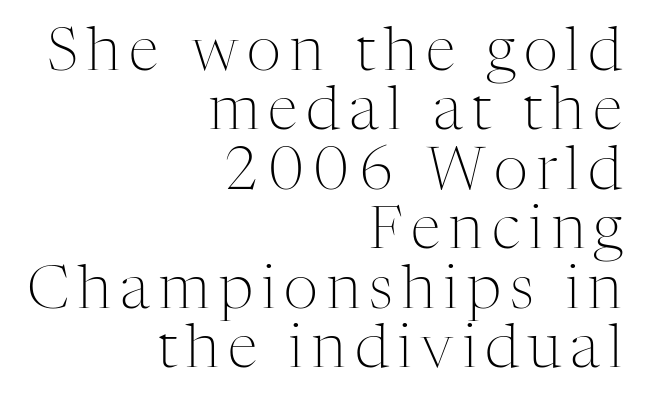
Here the designer chose a conventional face with non-uniform glyph widths. Leading is clearly below the norm, producing a dense column. Examine the stroke ends and you'll spot serifs. The font's upright variant was chosen for this text.
